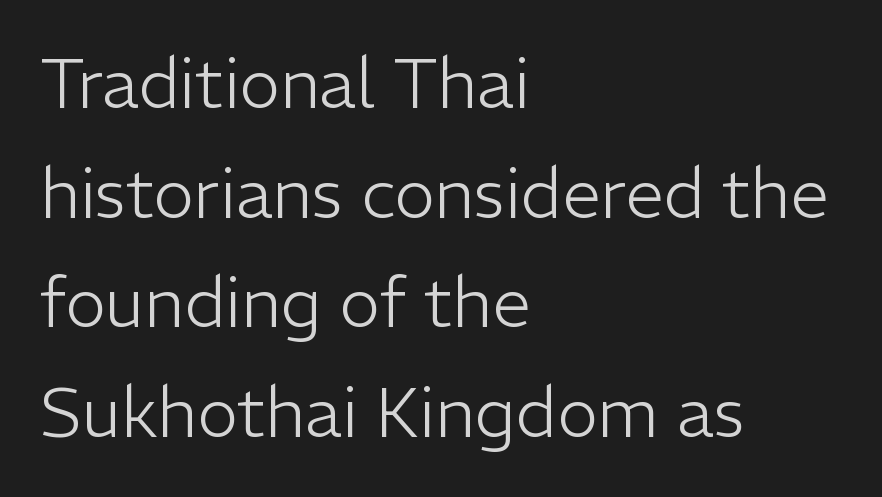
Reading down the column, the eye jumps a familiar distance to each next line. Glyph-to-glyph distance matches everyday printed text. Notice how the passage keeps a crisp vertical edge on the left only. Nothing heavy about these letters — not bold at all.
